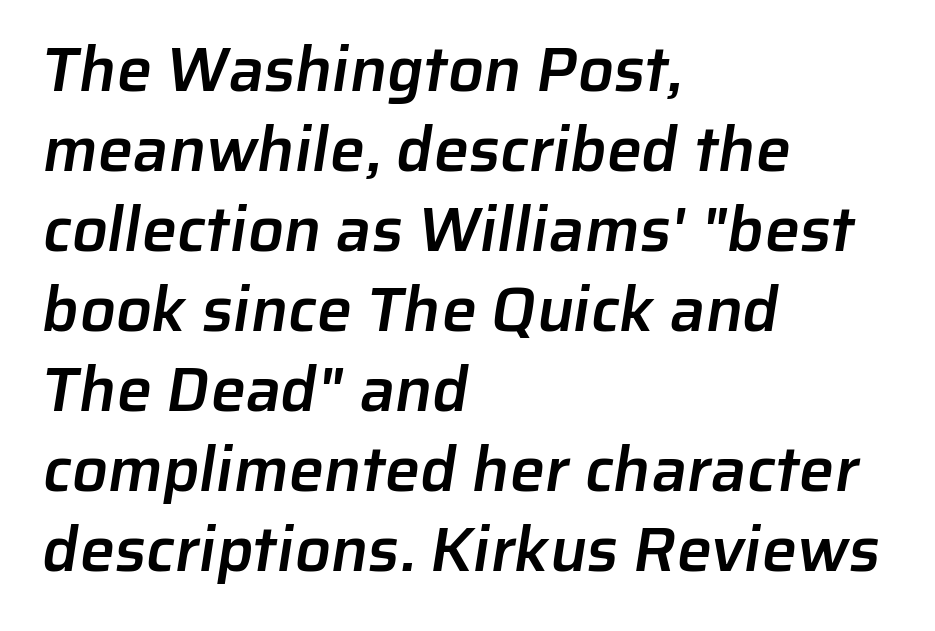
Q: Is the text bold? A: Semi-bold.
Q: Is the typeface a serif or a sans-serif typeface? A: Sans-serif.
Q: Is the text underlined? A: No.
Q: How is the paragraph aligned? A: Left-aligned.
Q: Is the spacing between letters normal or unusually wide? A: Normal.
Q: Is the spacing between lines tight, normal or loose? A: Normal.
Q: Width (condensed, normal, or wide)? A: Normal.
Q: Stroke contrast? A: Low.
Q: x-height? A: Medium.
Q: Monospaced? A: No.
